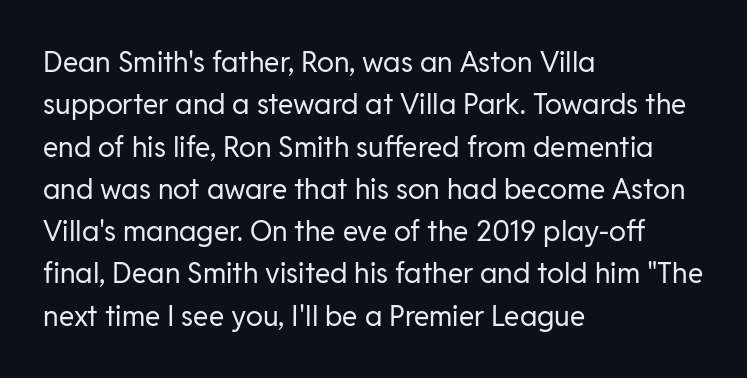
The image shows 28 px regular-weight sans-serif type, upright; set left-aligned, normal line spacing (1.51x), normal letter spacing, not underlined; low stroke contrast and a medium x-height.
